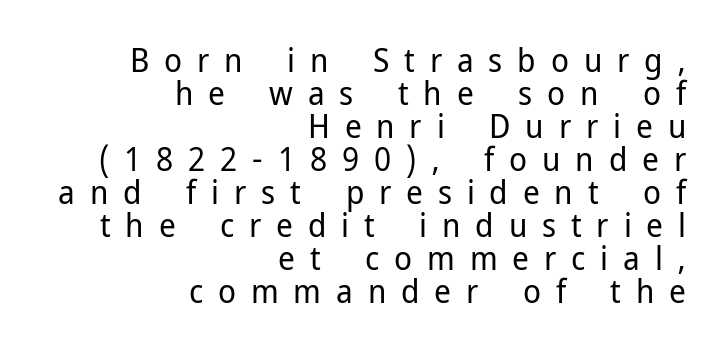
Q: Is the text bold? A: No.
Q: Is the text italic (slanted)? A: No, it is upright.
Q: Is the typeface a serif or a sans-serif typeface? A: Sans-serif.
Q: Is the text underlined? A: No.
Q: How is the paragraph aligned? A: Right-aligned.
Q: Is the spacing between letters normal or unusually wide? A: Unusually wide.
Q: Is the spacing between lines tight, normal or loose? A: Tight.
Q: Width (condensed, normal, or wide)? A: Normal.
Q: Stroke contrast? A: Low.
Q: x-height? A: Medium.
Q: Monospaced? A: No.
